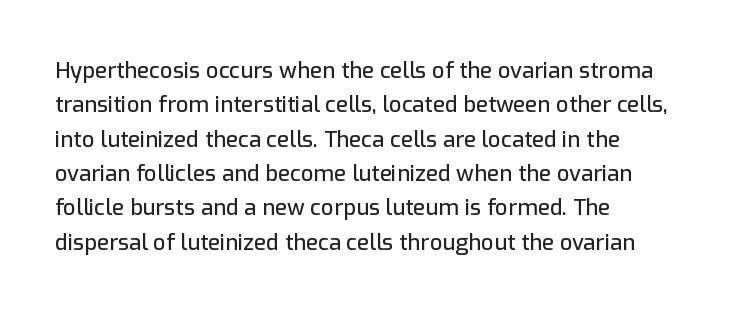
{"italic": "no", "underline": "no", "align": "left", "line_spacing": "normal", "line_spacing_ratio": 1.56, "letter_spacing": "normal", "letter_spacing_em": 0.0, "glyph_px": 22}
